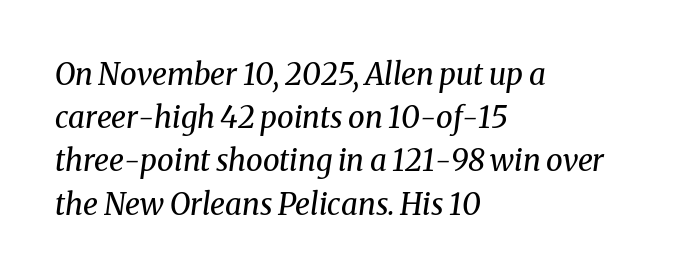
{"serif": "yes", "italic": "yes", "lean": "right", "slant_degrees": 8, "bold": "no", "weight": "regular", "width": "normal", "stroke_contrast": "medium", "x_height": "medium", "monospaced": "no", "underline": "no", "align": "left", "line_spacing": "normal", "line_spacing_ratio": 1.44, "letter_spacing": "normal", "letter_spacing_em": 0.0, "glyph_px": 30}
